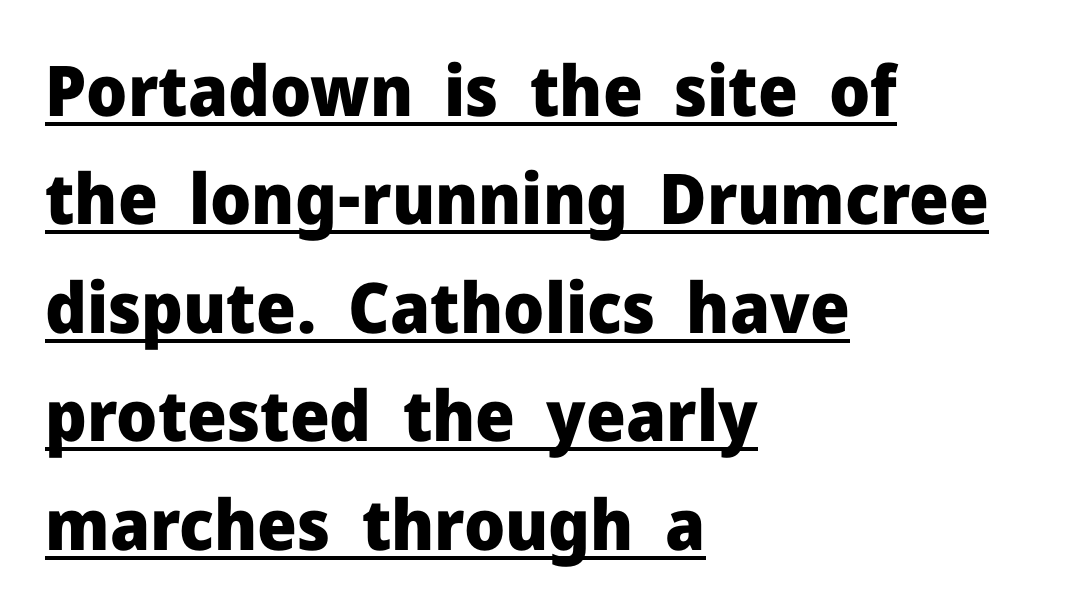
{"serif": "no", "italic": "no", "bold": "yes", "weight": "heavy", "width": "normal", "stroke_contrast": "low", "x_height": "medium", "monospaced": "no", "underline": "yes", "align": "left", "line_spacing": "normal", "line_spacing_ratio": 1.55, "letter_spacing": "normal", "letter_spacing_em": 0.0, "glyph_px": 70}
